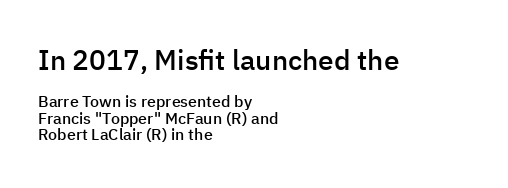
Q: Is the text bold? A: Semi-bold.
Q: Is the text italic (slanted)? A: No, it is upright.
Q: Is the typeface a serif or a sans-serif typeface? A: Sans-serif.
Q: Is the text underlined? A: No.
Q: How is the paragraph aligned? A: Left-aligned.
Q: Is the spacing between letters normal or unusually wide? A: Normal.
Q: Is the spacing between lines tight, normal or loose? A: Tight.
Q: Which block of text is set in a larger size, the first (top) or the second (bottom)? A: The first (top) one.
Q: Width (condensed, normal, or wide)? A: Normal.
Q: Stroke contrast? A: Low.
Q: x-height? A: Medium.
Q: Monospaced? A: No.
